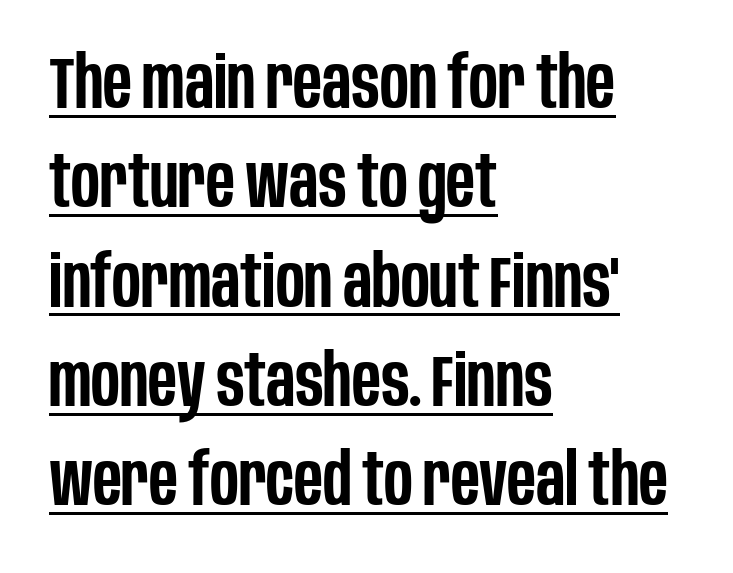
The image shows 73 px semibold, condensed sans-serif type, upright; set left-aligned, normal line spacing (1.36x), normal letter spacing, underlined; low stroke contrast and a large x-height.
